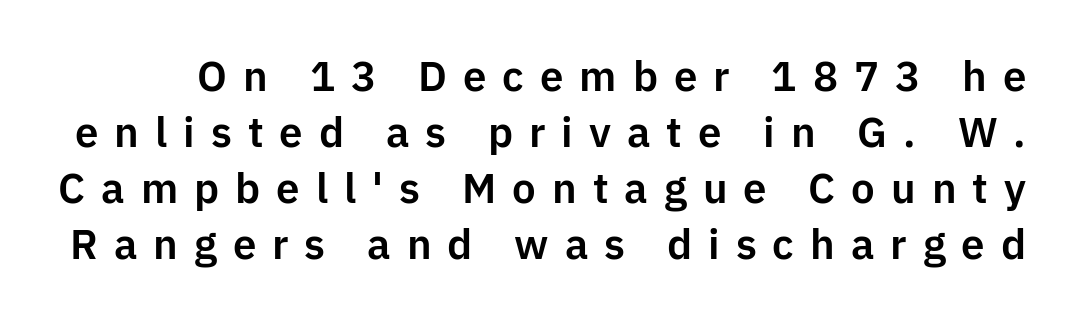
Q: Is the text italic (slanted)? A: No, it is upright.
Q: Is the typeface a serif or a sans-serif typeface? A: Sans-serif.
Q: Is the text underlined? A: No.
Q: Is the spacing between letters normal or unusually wide? A: Unusually wide.
Q: Is the spacing between lines tight, normal or loose? A: Normal.
Q: Width (condensed, normal, or wide)? A: Normal.
Q: Stroke contrast? A: Low.
Q: x-height? A: Medium.
Q: Monospaced? A: No.
